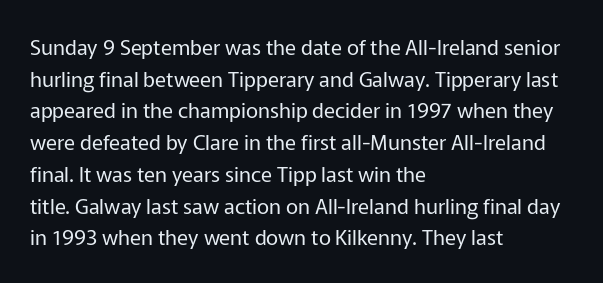
Q: Is the text bold? A: No.
Q: Is the text italic (slanted)? A: No, it is upright.
Q: Is the text underlined? A: No.
Q: How is the paragraph aligned? A: Left-aligned.
Q: Is the spacing between letters normal or unusually wide? A: Normal.
Q: Is the spacing between lines tight, normal or loose? A: Normal.
